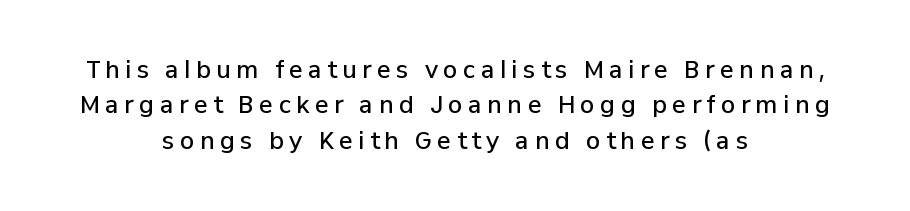
{"italic": "no", "bold": "semi", "underline": "no", "align": "center", "line_spacing": "normal", "line_spacing_ratio": 1.54, "letter_spacing": "wide", "letter_spacing_em": 0.24, "glyph_px": 23}
